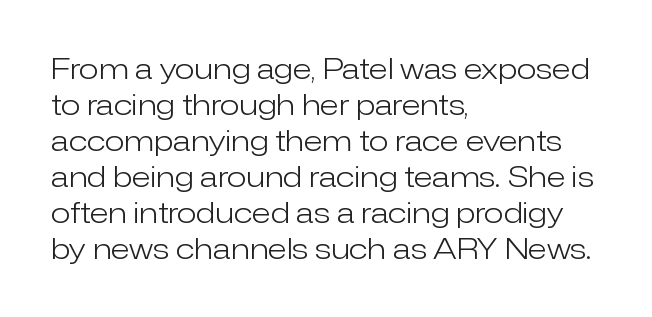
Q: Is the text bold? A: No.
Q: Is the text italic (slanted)? A: No, it is upright.
Q: Is the typeface a serif or a sans-serif typeface? A: Sans-serif.
Q: Is the text underlined? A: No.
Q: How is the paragraph aligned? A: Left-aligned.
Q: Is the spacing between letters normal or unusually wide? A: Normal.
Q: Width (condensed, normal, or wide)? A: Normal.
Q: Stroke contrast? A: Low.
Q: x-height? A: Medium.
Q: Monospaced? A: No.
